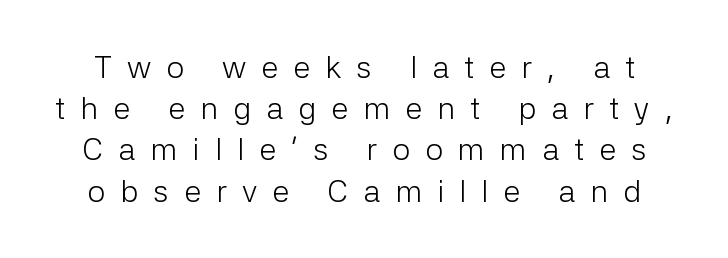
The image shows 31 px light sans-serif type, upright; set normal line spacing (1.33x), unusually wide letter spacing (+0.49 em), not underlined; low stroke contrast and a medium x-height.
